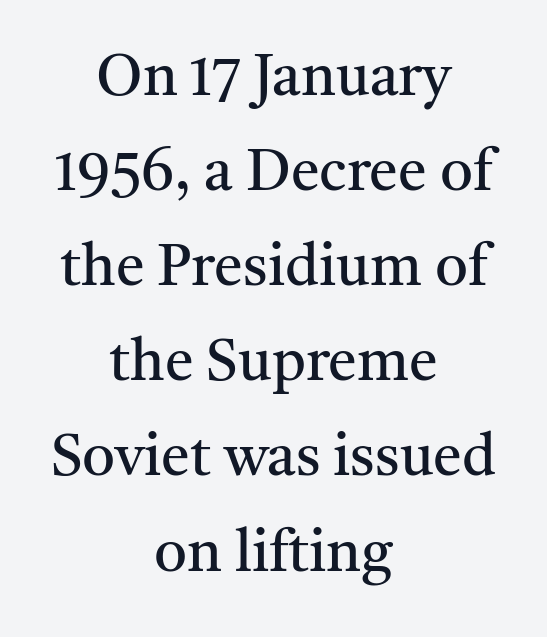
{"serif": "yes", "italic": "no", "bold": "no", "weight": "regular", "width": "normal", "stroke_contrast": "medium", "x_height": "medium", "monospaced": "no", "underline": "no", "align": "center", "line_spacing": "normal", "line_spacing_ratio": 1.64, "letter_spacing": "normal", "letter_spacing_em": 0.0, "glyph_px": 58}
